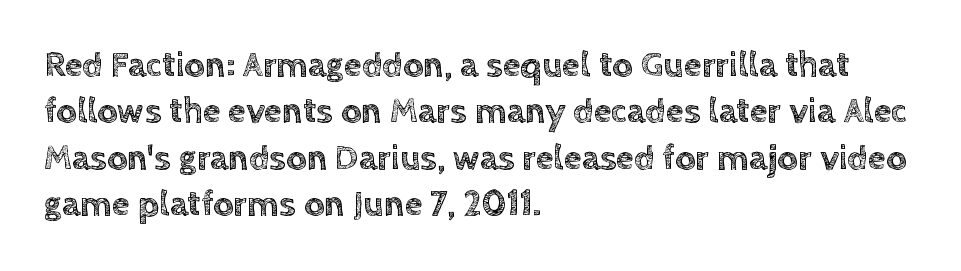
The designer left line spacing at the default. Do the letters lean? They stand straight. This rendering leaves character spacing at its baseline value. Descenders hang freely into open space. In CSS terms this would be text-align: left. You could not count columns in this text — the font is proportionally spaced.
